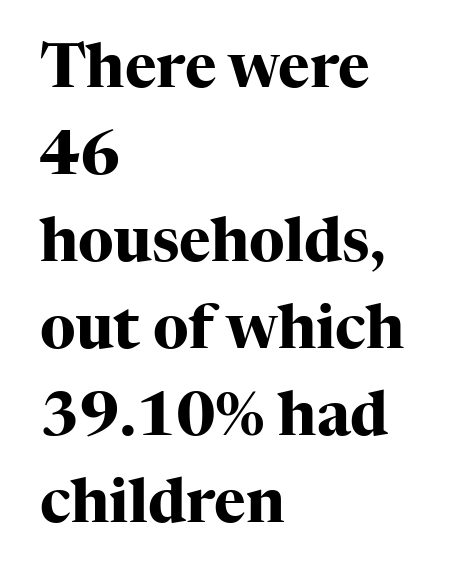
The image shows 60 px heavy serif type, upright; set left-aligned, normal line spacing (1.45x), normal letter spacing, not underlined; high stroke contrast and a medium x-height.
